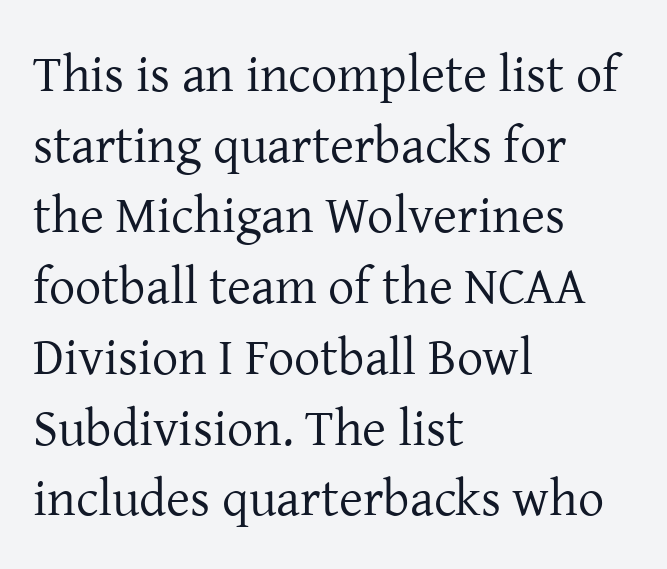
{"serif": "yes", "italic": "no", "bold": "no", "weight": "regular", "width": "normal", "stroke_contrast": "low", "x_height": "medium", "monospaced": "no", "underline": "no", "align": "left", "line_spacing": "normal", "line_spacing_ratio": 1.36, "letter_spacing": "normal", "letter_spacing_em": 0.0, "glyph_px": 52}
